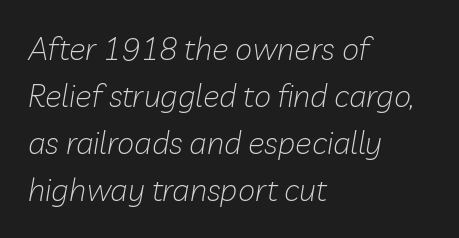
The rendering uses natural spacing where letterforms have individual widths. Yep, that's italic — everything's leaning. Look at the tracking — it's just the regular setting, nothing added. The space directly below the letters is spotless.
